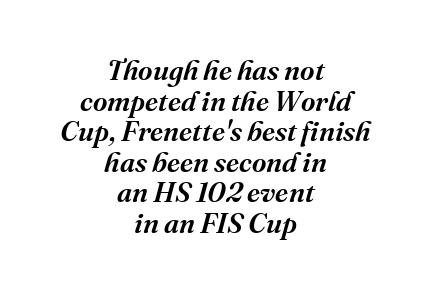
Is this a fixed-width face? No — the glyphs have proportional, varying widths. If you drew a line through each stem, it would be angled. Caption: semibold face, moderately heavy strokes. Leading is clearly below the norm, producing a dense column. Check the space under the baseline: it is left empty. Letter spacing: default.
